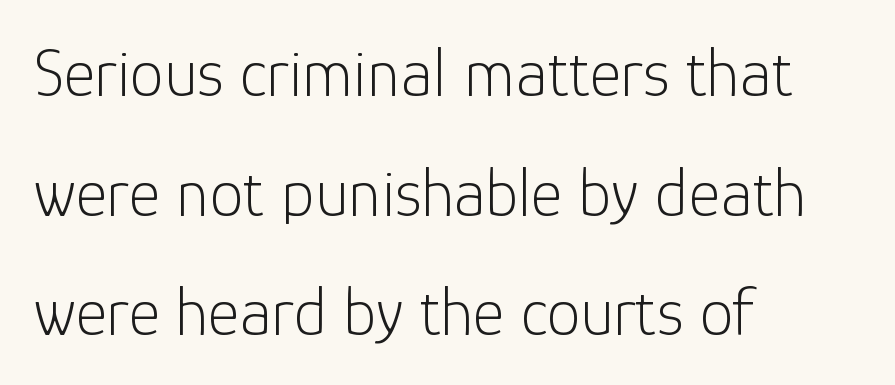
{"serif": "no", "italic": "no", "bold": "no", "weight": "light", "width": "normal", "stroke_contrast": "low", "x_height": "medium", "monospaced": "no", "underline": "no", "align": "left", "line_spacing_ratio": 1.76, "letter_spacing": "normal", "letter_spacing_em": 0.0, "glyph_px": 68}
